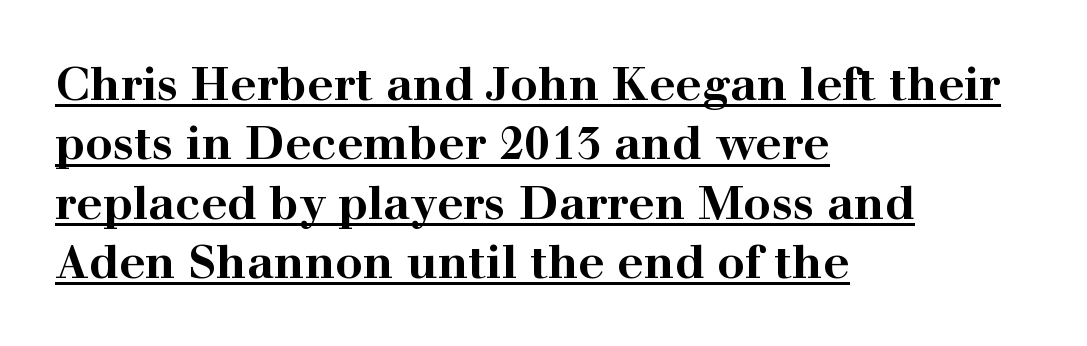
{"serif": "yes", "italic": "no", "bold": "yes", "weight": "bold", "width": "wide", "stroke_contrast": "high", "x_height": "medium", "monospaced": "no", "underline": "yes", "align": "left", "line_spacing": "normal", "line_spacing_ratio": 1.29, "letter_spacing": "normal", "letter_spacing_em": 0.0, "glyph_px": 46}
